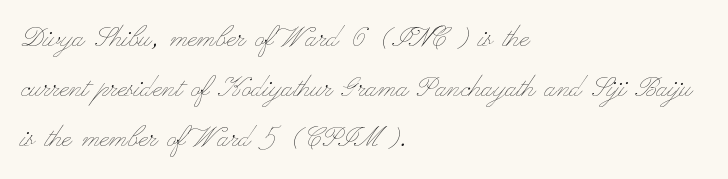
The typesetter chose a ragged-right arrangement here. Leading matches the norm, producing a regular column. Spacing between characters is what you'd get straight out of the box. Stems and bowls with no extra thickness — not bold. Note the varied advance widths — an 'i' is clearly narrower than an 'm'.
